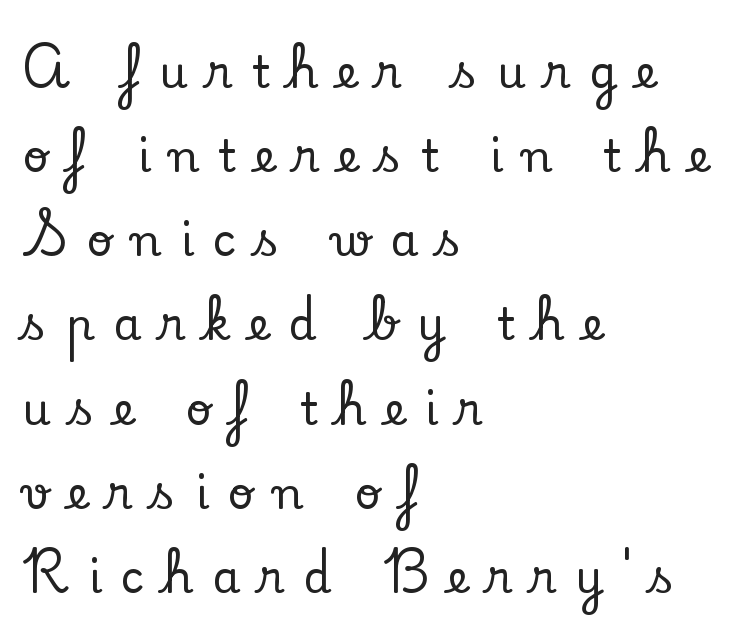
Q: Is the text italic (slanted)? A: No, it is upright.
Q: Is the typeface a serif or a sans-serif typeface? A: Serif.
Q: Is the text underlined? A: No.
Q: How is the paragraph aligned? A: Left-aligned.
Q: Is the spacing between letters normal or unusually wide? A: Unusually wide.
Q: Width (condensed, normal, or wide)? A: Normal.
Q: Stroke contrast? A: Low.
Q: x-height? A: Small.
Q: Monospaced? A: No.
